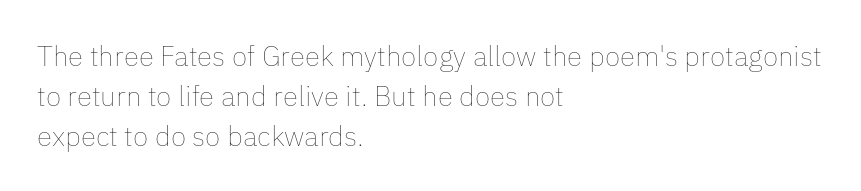
The image shows 28 px thin type, upright; set left-aligned, normal line spacing (1.42x), normal letter spacing, not underlined; low stroke contrast and a medium x-height.
